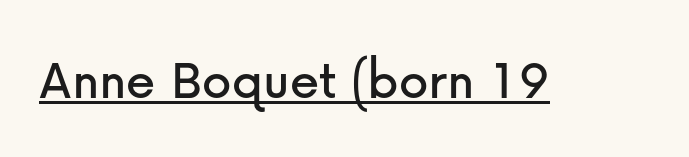
{"serif": "no", "italic": "no", "width": "normal", "stroke_contrast": "low", "x_height": "medium", "monospaced": "no", "underline": "yes", "letter_spacing": "normal", "letter_spacing_em": 0.0, "glyph_px": 59}
